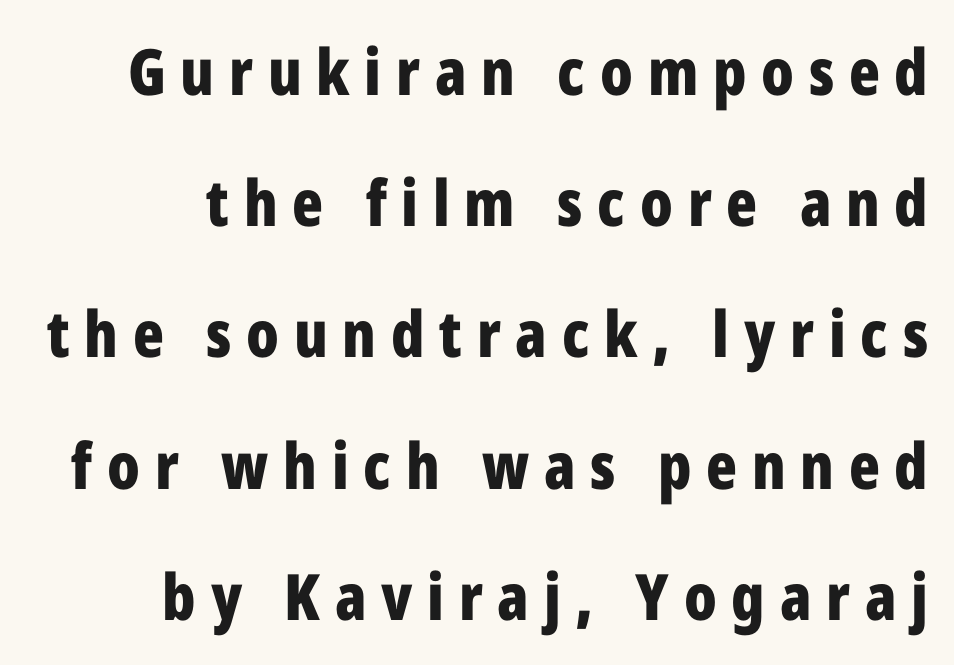
The image shows 64 px bold, condensed sans-serif type, upright; set right-aligned, loose line spacing (2.05x), unusually wide letter spacing (+0.23 em), not underlined; low stroke contrast and a medium x-height.
